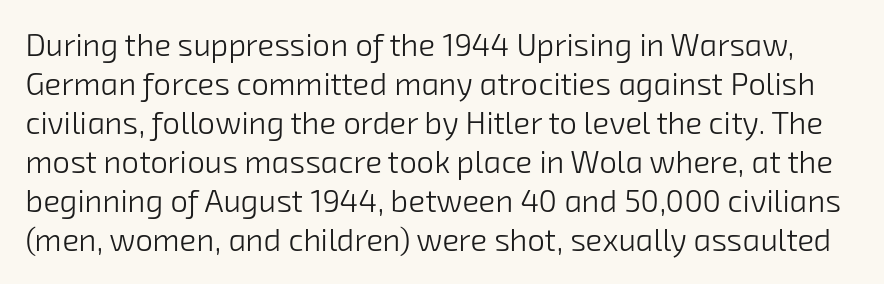
Q: Is the text bold? A: No.
Q: Is the typeface a serif or a sans-serif typeface? A: Sans-serif.
Q: Is the text underlined? A: No.
Q: Is the spacing between letters normal or unusually wide? A: Normal.
Q: Is the spacing between lines tight, normal or loose? A: Normal.
Q: Width (condensed, normal, or wide)? A: Normal.
Q: Stroke contrast? A: Low.
Q: x-height? A: Medium.
Q: Monospaced? A: No.
